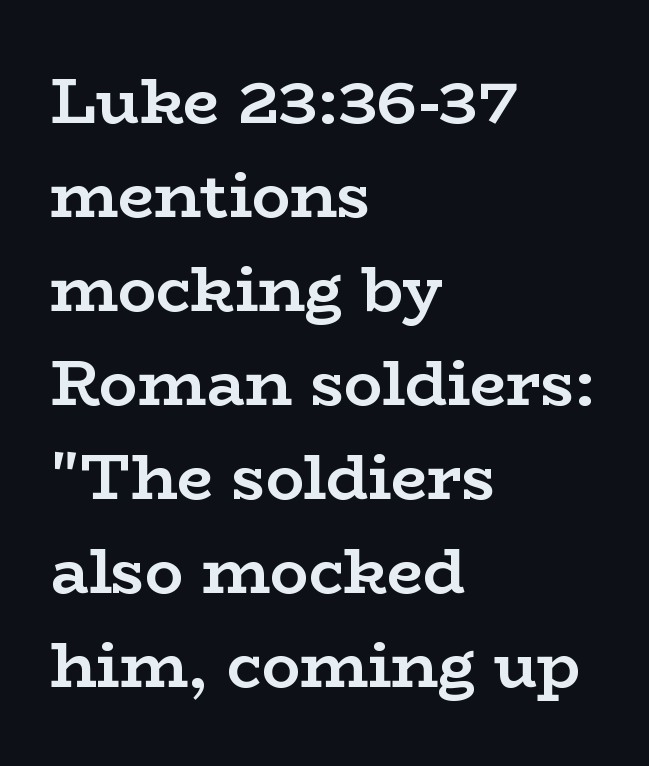
Beneath every word, the page is bare. Posture: upright roman. Words appear dense and cohesive because spacing is normal. A dark, heavy texture on the line: the type is bold.
